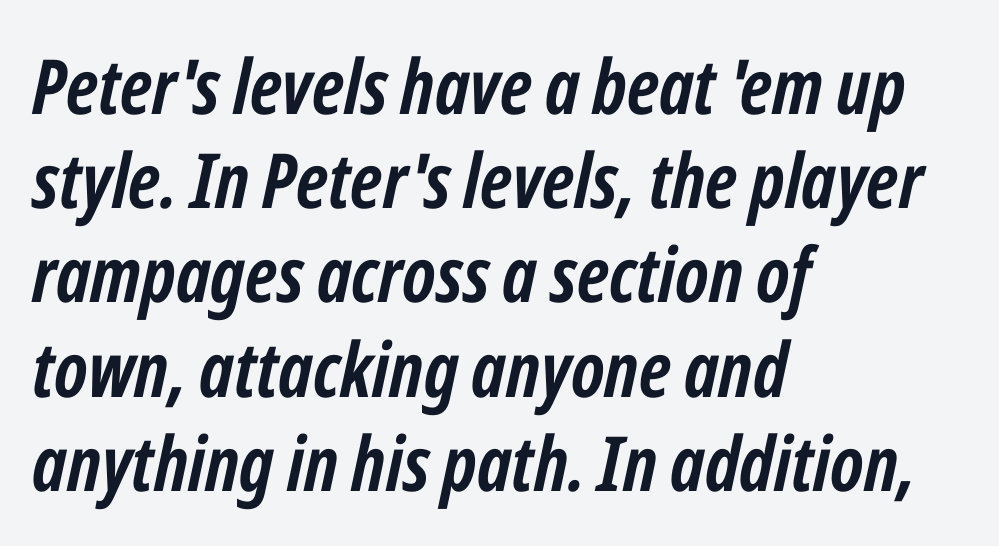
Q: Is the text bold? A: Yes.
Q: Is the text italic (slanted)? A: Yes, it leans right by about 12 degrees.
Q: Is the text underlined? A: No.
Q: How is the paragraph aligned? A: Left-aligned.
Q: Is the spacing between letters normal or unusually wide? A: Normal.
Q: Width (condensed, normal, or wide)? A: Condensed.
Q: Stroke contrast? A: Low.
Q: x-height? A: Medium.
Q: Monospaced? A: No.
